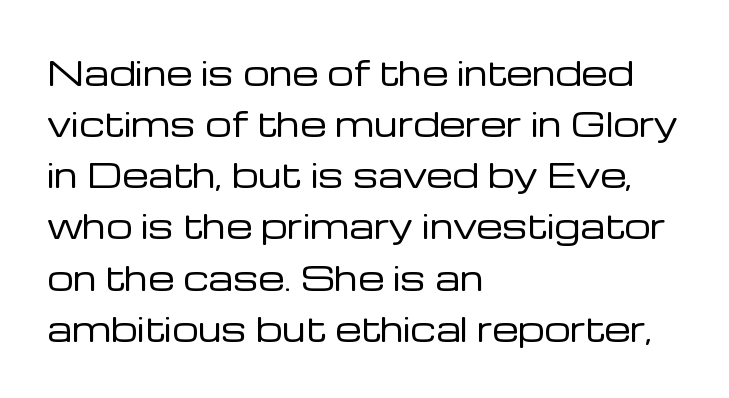
{"serif": "no", "italic": "no", "bold": "no", "weight": "regular", "width": "normal", "stroke_contrast": "low", "x_height": "medium", "monospaced": "no", "underline": "no", "align": "left", "line_spacing": "normal", "line_spacing_ratio": 1.55, "letter_spacing": "normal", "letter_spacing_em": 0.0, "glyph_px": 33}
